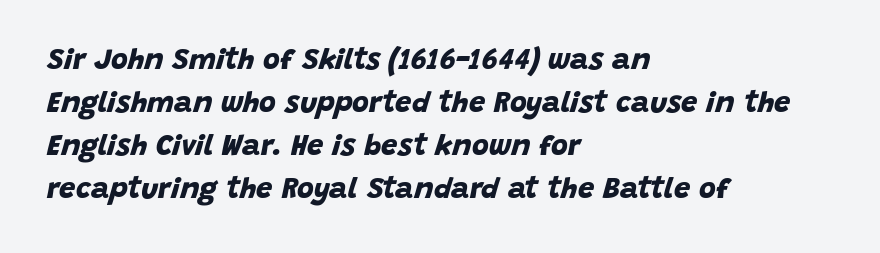
The image shows 29 px bold sans-serif type; set left-aligned, normal line spacing (1.48x), normal letter spacing, not underlined; low stroke contrast and a large x-height.
